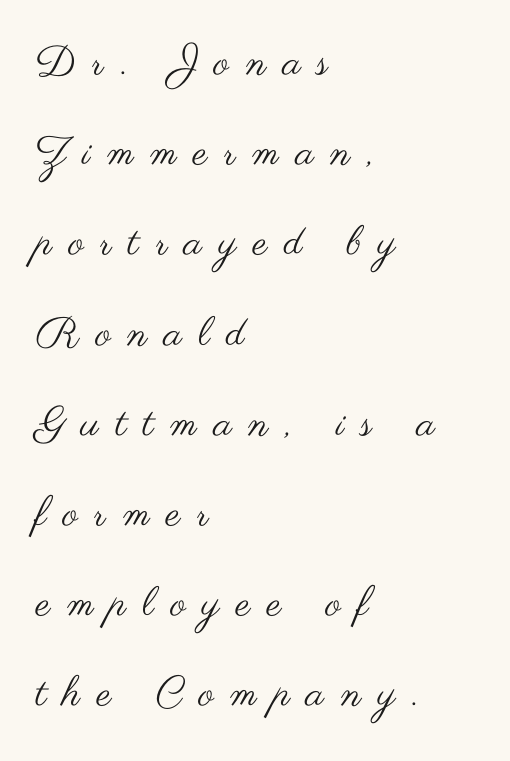
{"serif": "no", "bold": "no", "weight": "regular", "width": "wide", "stroke_contrast": "medium", "x_height": "small", "monospaced": "no", "underline": "no", "align": "left", "line_spacing": "loose", "line_spacing_ratio": 2.2, "letter_spacing": "wide", "letter_spacing_em": 0.4, "glyph_px": 41}
